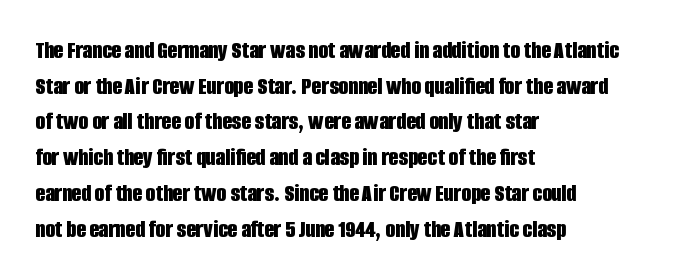
Q: Is the text bold? A: Yes.
Q: Is the text italic (slanted)? A: No, it is upright.
Q: Is the text underlined? A: No.
Q: How is the paragraph aligned? A: Left-aligned.
Q: Is the spacing between letters normal or unusually wide? A: Normal.
Q: Is the spacing between lines tight, normal or loose? A: Normal.
